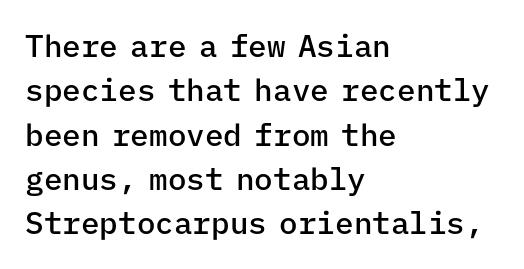
Q: Is the text bold? A: Semi-bold.
Q: Is the text italic (slanted)? A: No, it is upright.
Q: Is the typeface a serif or a sans-serif typeface? A: Sans-serif.
Q: Is the text underlined? A: No.
Q: How is the paragraph aligned? A: Left-aligned.
Q: Is the spacing between letters normal or unusually wide? A: Normal.
Q: Is the spacing between lines tight, normal or loose? A: Normal.
Q: Width (condensed, normal, or wide)? A: Normal.
Q: Stroke contrast? A: Low.
Q: x-height? A: Medium.
Q: Monospaced? A: Yes.
